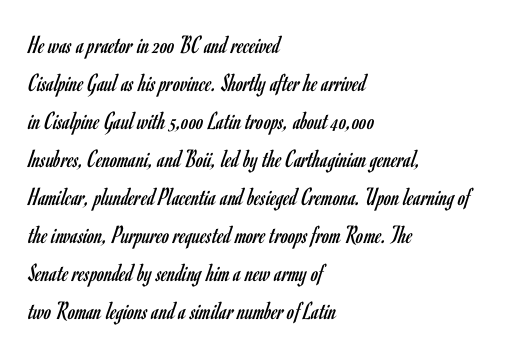
The image shows 26 px text type; set left-aligned, normal line spacing (1.46x), normal letter spacing, not underlined.
